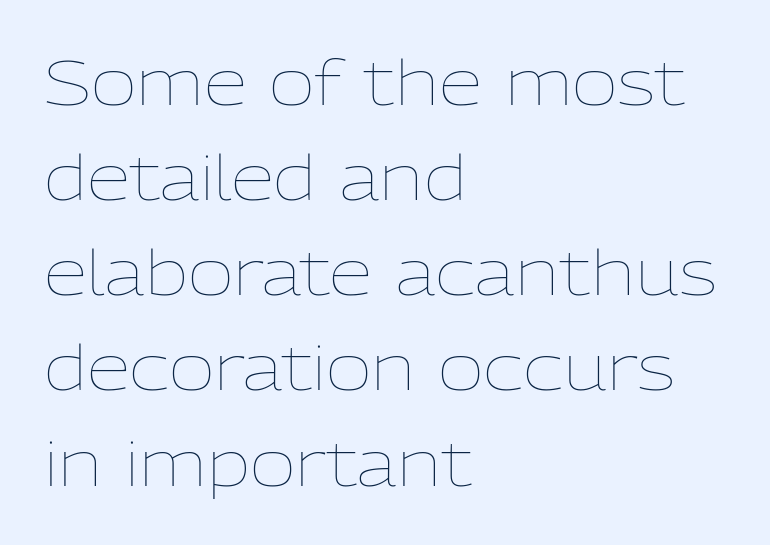
{"italic": "no", "bold": "no", "weight": "thin", "width": "normal", "stroke_contrast": "low", "x_height": "medium", "monospaced": "no", "underline": "no", "align": "left", "line_spacing": "normal", "line_spacing_ratio": 1.51, "letter_spacing": "normal", "letter_spacing_em": 0.0, "glyph_px": 63}
